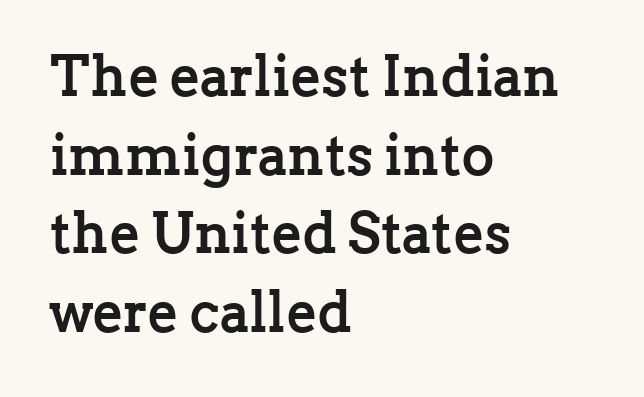
Each glyph is drawn with heavy, bold strokes. A typesetter would call this zero additional tracking. A serif font was chosen for this passage. The passage shown is typed in a proportional face where columns would drift. The axis of the letterforms is exactly vertical.
